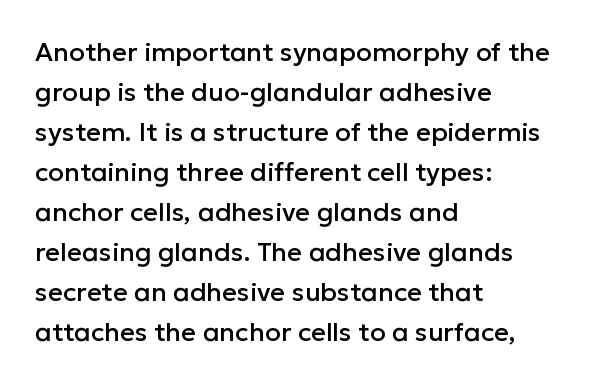
Q: Is the text italic (slanted)? A: No, it is upright.
Q: Is the text underlined? A: No.
Q: How is the paragraph aligned? A: Left-aligned.
Q: Is the spacing between letters normal or unusually wide? A: Normal.
Q: Is the spacing between lines tight, normal or loose? A: Normal.
